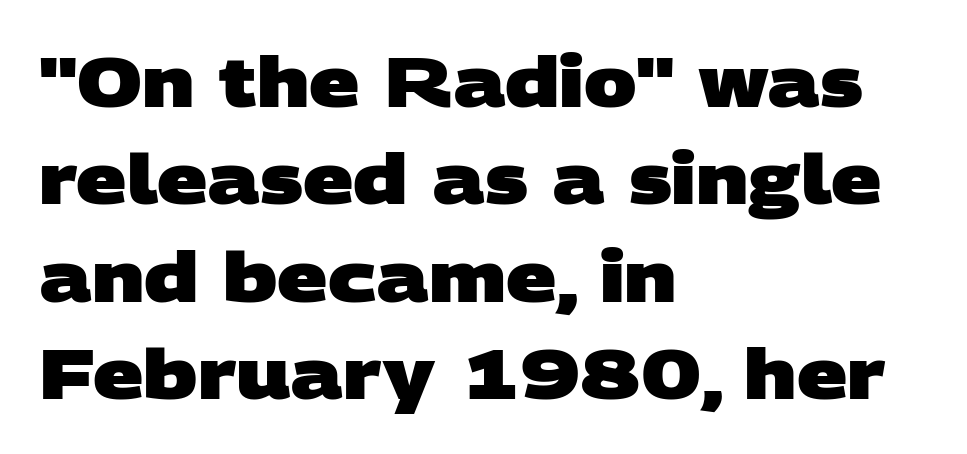
{"serif": "no", "bold": "yes", "weight": "heavy", "width": "wide", "stroke_contrast": "low", "x_height": "large", "monospaced": "no", "underline": "no", "align": "left", "line_spacing": "normal", "line_spacing_ratio": 1.39, "letter_spacing": "normal", "letter_spacing_em": 0.0, "glyph_px": 70}
